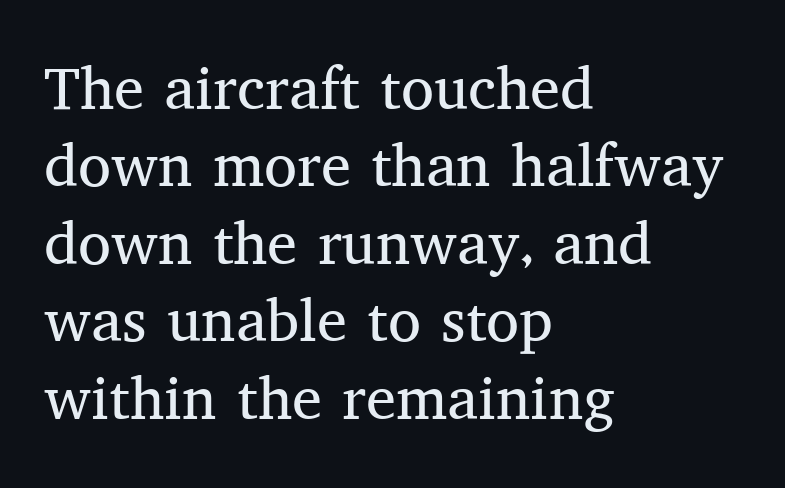
Observe the ordinary spacing: letters are neighbours, not strangers. Do the letters lean? They stand straight. Looks like regular typesetting: each glyph gets only the width it needs. Short and long lines alike share a common starting point at left. The face used here is seriffed, in the tradition of book romans.
